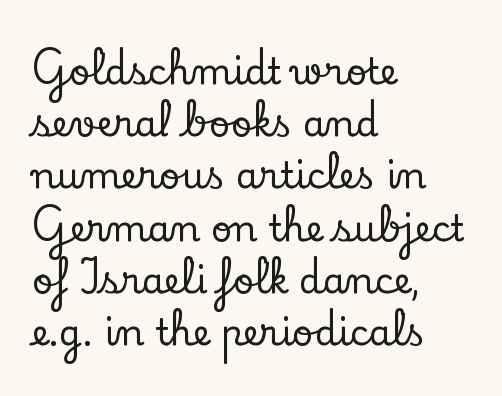
The image shows 36 px serif type, upright; set left-aligned, normal line spacing (1.45x), normal letter spacing, not underlined; low stroke contrast and a small x-height.
